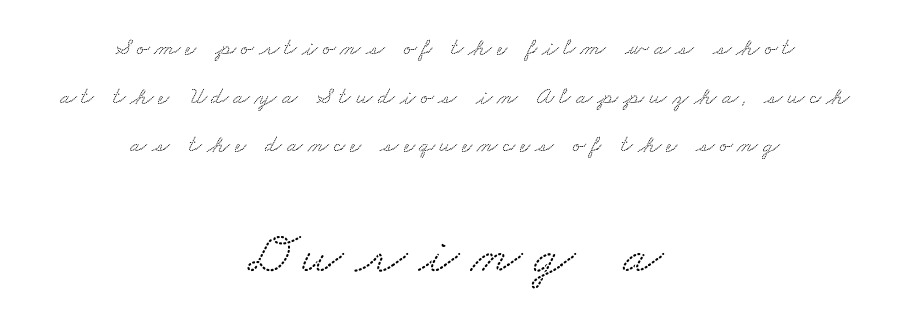
Q: Is the typeface a serif or a sans-serif typeface? A: Serif.
Q: Is the text underlined? A: No.
Q: How is the paragraph aligned? A: Centered.
Q: Is the spacing between letters normal or unusually wide? A: Unusually wide.
Q: Is the spacing between lines tight, normal or loose? A: Loose.
Q: Which block of text is set in a larger size, the first (top) or the second (bottom)? A: The second (bottom) one.
Q: Width (condensed, normal, or wide)? A: Wide.
Q: Stroke contrast? A: Low.
Q: x-height? A: Small.
Q: Monospaced? A: No.
